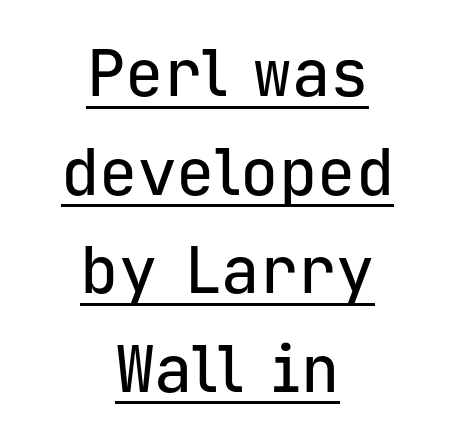
Q: Is the text italic (slanted)? A: No, it is upright.
Q: Is the typeface a serif or a sans-serif typeface? A: Sans-serif.
Q: Is the text underlined? A: Yes.
Q: How is the paragraph aligned? A: Centered.
Q: Is the spacing between letters normal or unusually wide? A: Normal.
Q: Is the spacing between lines tight, normal or loose? A: Normal.
Q: Width (condensed, normal, or wide)? A: Normal.
Q: Stroke contrast? A: Low.
Q: x-height? A: Medium.
Q: Monospaced? A: Yes.
